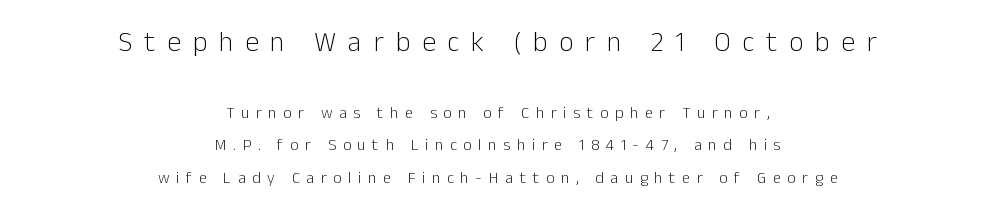
A typesetter would label this face a sans. This rendering widens character spacing well past its baseline value. A typesetter would mark this as roman, not italic. The lines are spread far apart with generous leading. Weight: not bold — regular or lighter. Spacing verdict: proportional, widths tailored to each character.
